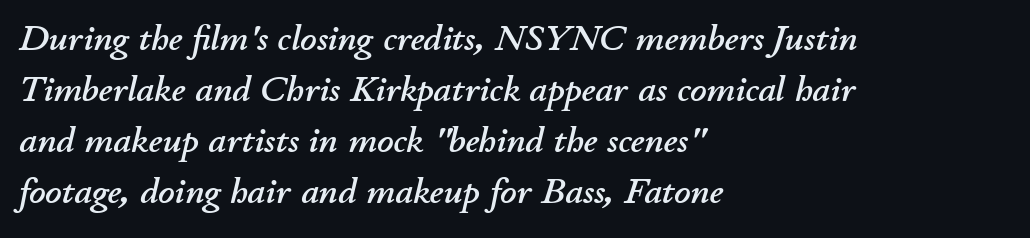
This rendering features lettering with no underline. This sample keeps an unexceptional amount of space between lines. You could not count columns in this text — the font is proportionally spaced. A student would call this left alignment; a typographer would say flush left, rag right.
